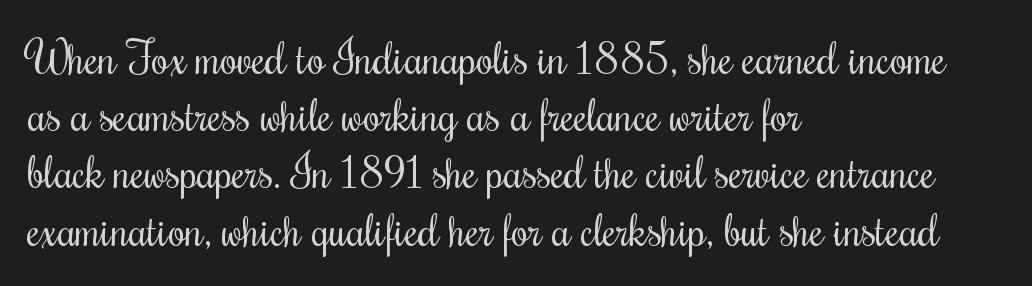
Heaviness? Minimal to ordinary, like unemphasized prose. The rendering uses a moderate line-height, typical for paragraphs. Has an underline been added? It has not. How are the letters spaced? Ordinarily, with no added tracking.
